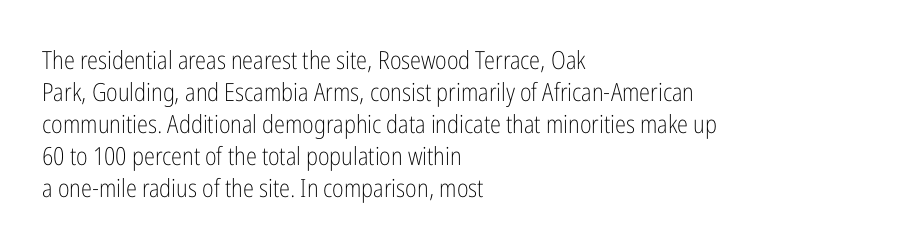
Glance below the letters and you will spot only blank space. The weight tops out at a normal text grade. Teacher's note: observe the even left margin — that is flush-left alignment. Interline gaps are of average width in this sample. In terms of posture, this sample is upright.
